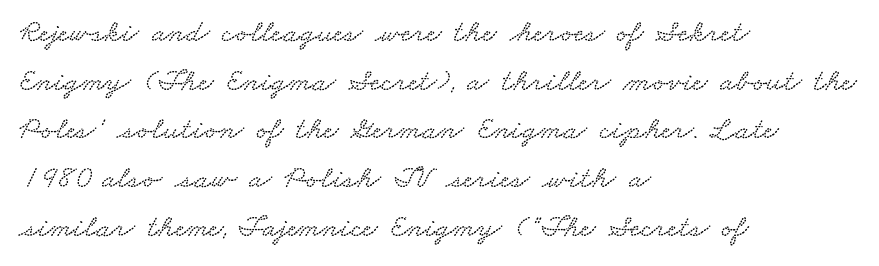
{"width": "wide", "stroke_contrast": "low", "x_height": "small", "monospaced": "no", "underline": "no", "align": "left", "line_spacing": "normal", "line_spacing_ratio": 1.52, "letter_spacing": "normal", "letter_spacing_em": 0.0, "glyph_px": 32}
